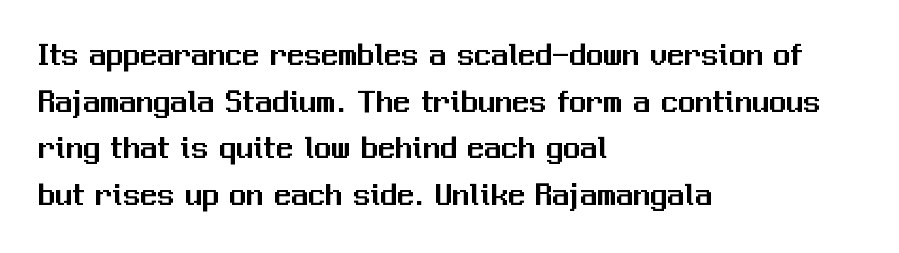
{"serif": "no", "italic": "no", "width": "normal", "stroke_contrast": "medium", "x_height": "medium", "monospaced": "no", "underline": "no", "align": "left", "line_spacing": "normal", "line_spacing_ratio": 1.37, "letter_spacing": "normal", "letter_spacing_em": 0.0, "glyph_px": 34}
